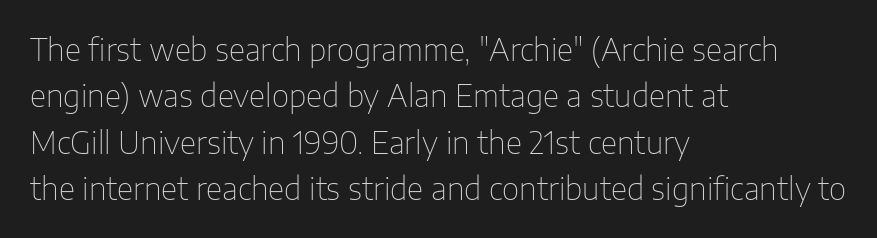
Each stroke keeps to a modest, everyday thickness or less. A typesetter would call this proportional, since set widths differ per character. These lines were composed using upright roman letters. The letters carry no serifs — their stems end cleanly without finishing strokes.
